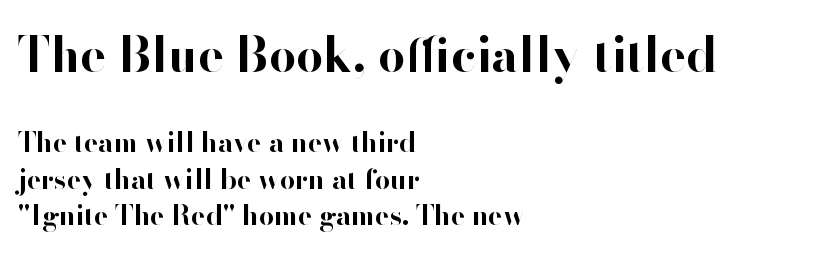
{"serif": "no", "italic": "no", "bold": "yes", "weight": "bold", "width": "normal", "stroke_contrast": "high", "x_height": "small", "monospaced": "no", "underline": "no", "align": "left", "line_spacing": "normal", "line_spacing_ratio": 1.35, "letter_spacing": "normal", "letter_spacing_em": 0.0, "larger_block": "first", "size_ratio": 1.78, "glyph_px": 48}
